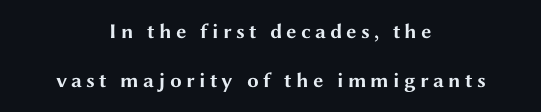
{"italic": "no", "bold": "yes", "underline": "no", "align": "center", "line_spacing": "loose", "line_spacing_ratio": 2.33, "letter_spacing": "wide", "letter_spacing_em": 0.2, "glyph_px": 21}
